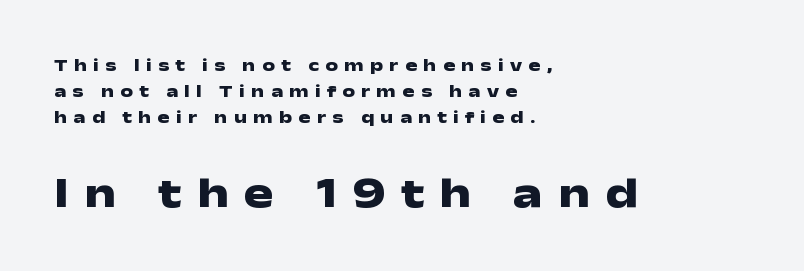
Q: Is the text bold? A: Yes.
Q: Is the text italic (slanted)? A: No, it is upright.
Q: Is the typeface a serif or a sans-serif typeface? A: Sans-serif.
Q: Is the text underlined? A: No.
Q: How is the paragraph aligned? A: Left-aligned.
Q: Is the spacing between letters normal or unusually wide? A: Unusually wide.
Q: Is the spacing between lines tight, normal or loose? A: Normal.
Q: Which block of text is set in a larger size, the first (top) or the second (bottom)? A: The second (bottom) one.
Q: Width (condensed, normal, or wide)? A: Wide.
Q: Stroke contrast? A: Low.
Q: x-height? A: Medium.
Q: Monospaced? A: No.
